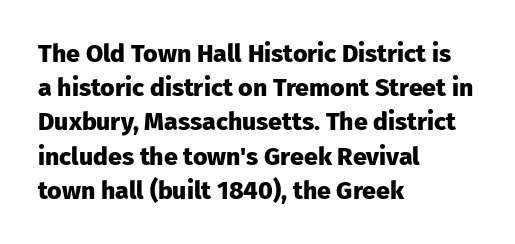
Q: Is the text bold? A: Yes.
Q: Is the text italic (slanted)? A: No, it is upright.
Q: Is the text underlined? A: No.
Q: How is the paragraph aligned? A: Left-aligned.
Q: Is the spacing between letters normal or unusually wide? A: Normal.
Q: Is the spacing between lines tight, normal or loose? A: Normal.
